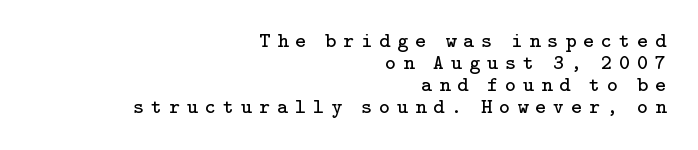
Q: Is the text bold? A: No.
Q: Is the text italic (slanted)? A: No, it is upright.
Q: Is the text underlined? A: No.
Q: How is the paragraph aligned? A: Right-aligned.
Q: Is the spacing between letters normal or unusually wide? A: Unusually wide.
Q: Is the spacing between lines tight, normal or loose? A: Tight.
